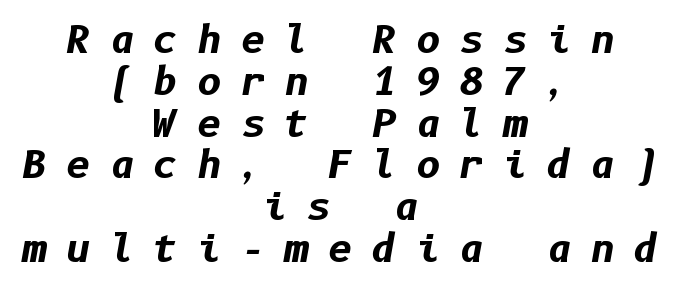
{"italic": "yes", "lean": "right", "slant_degrees": 10, "bold": "yes", "weight": "bold", "width": "normal", "stroke_contrast": "low", "x_height": "medium", "underline": "no", "align": "center", "line_spacing": "tight", "line_spacing_ratio": 1.1, "letter_spacing": "wide", "letter_spacing_em": 0.5, "glyph_px": 38}
